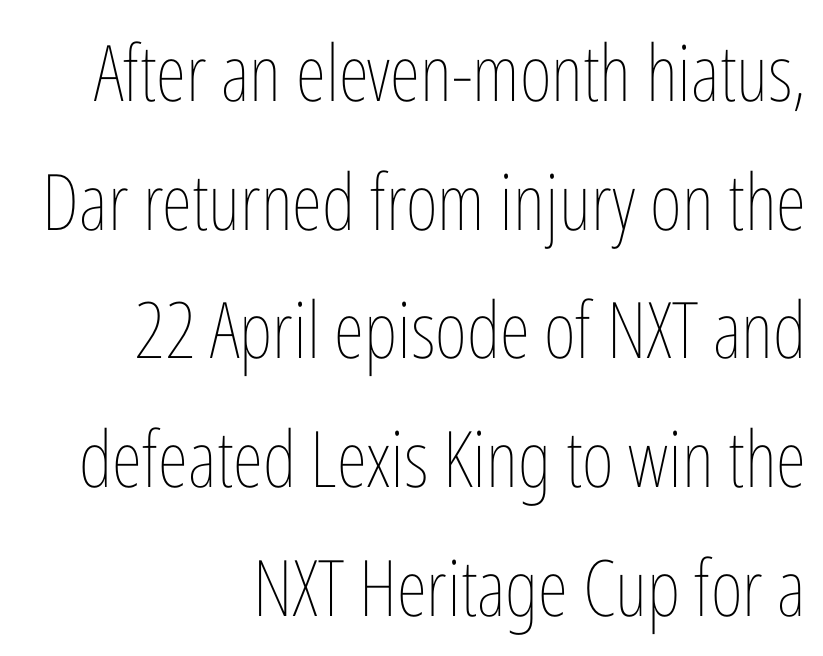
The image shows 78 px thin, condensed type, upright; set right-aligned, normal line spacing (1.65x), normal letter spacing, not underlined; low stroke contrast and a medium x-height.
